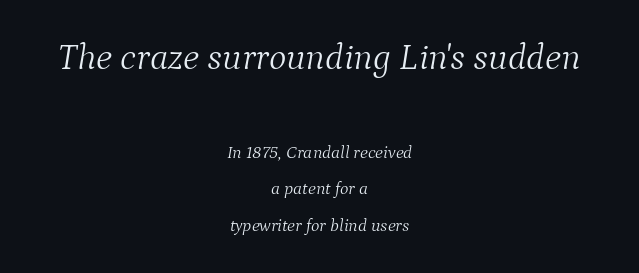
Compare the two chunks: the upper has the greater cap height. Weight: regular or lighter. The face used here has a pronounced slope to its letters. These lines are centered, leaving both edges ragged.
